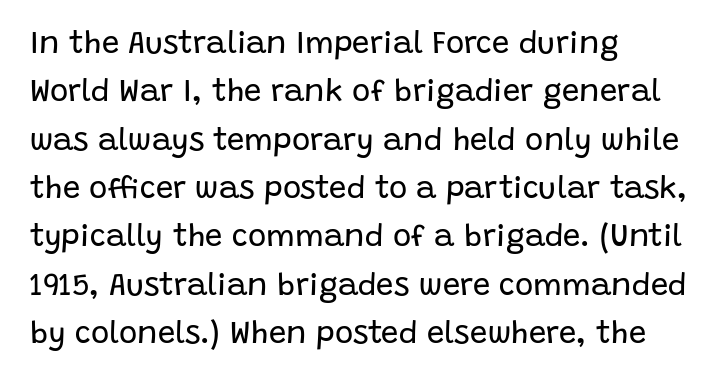
{"serif": "no", "italic": "no", "bold": "no", "weight": "regular", "width": "normal", "stroke_contrast": "low", "x_height": "large", "monospaced": "no", "underline": "no", "align": "left", "line_spacing": "normal", "line_spacing_ratio": 1.56, "letter_spacing": "normal", "letter_spacing_em": 0.0, "glyph_px": 31}
